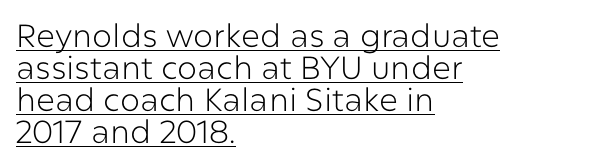
{"serif": "no", "italic": "no", "bold": "no", "weight": "light", "width": "normal", "stroke_contrast": "low", "x_height": "medium", "monospaced": "no", "underline": "yes", "align": "left", "line_spacing": "tight", "line_spacing_ratio": 1.0, "letter_spacing": "normal", "letter_spacing_em": 0.0, "glyph_px": 32}
